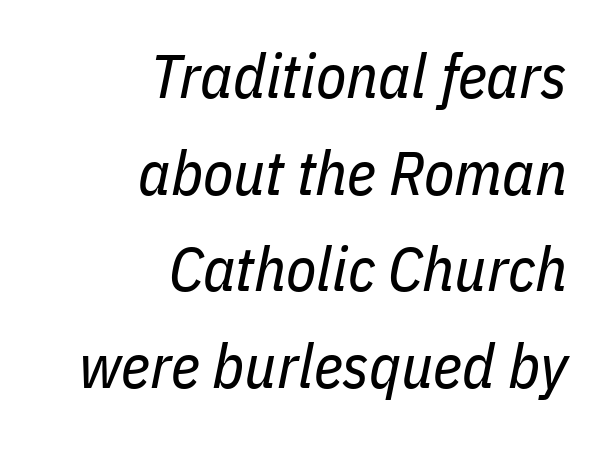
The paragraph shown leans on its right margin. These lines are rendered in a variable-pitch font. Think standard paragraph weight, or any step lighter than that. This block has exactly the height ordinary leading produces. The tracking reads as untouched default to a designer's eye.
